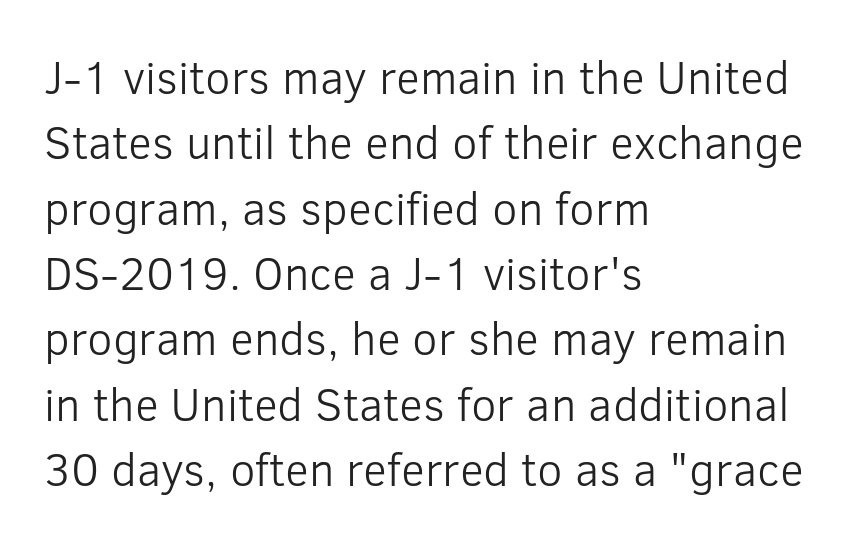
{"serif": "no", "italic": "no", "bold": "no", "weight": "light", "width": "normal", "stroke_contrast": "low", "x_height": "medium", "monospaced": "no", "underline": "no", "align": "left", "line_spacing": "normal", "line_spacing_ratio": 1.42, "letter_spacing": "normal", "letter_spacing_em": 0.0, "glyph_px": 46}
